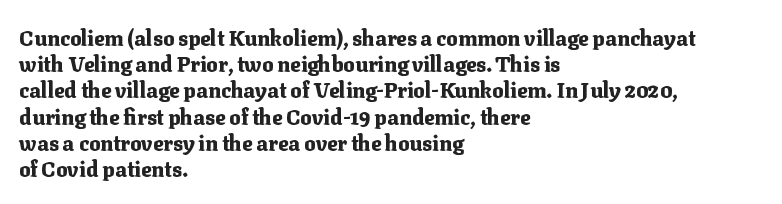
{"italic": "no", "bold": "yes", "underline": "no", "align": "left", "line_spacing": "normal", "line_spacing_ratio": 1.25, "letter_spacing": "normal", "letter_spacing_em": 0.0, "glyph_px": 21}
